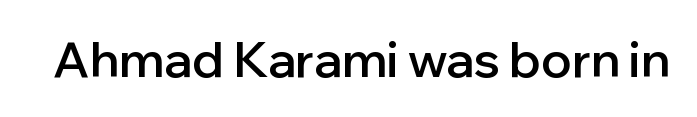
These lines are composed in type without serifs. Bare-footed words on every line. Each letter keeps its own natural width here, so spacing adapts to shape. Designer's note — italics off, roman on. Spacing between characters is what you'd get straight out of the box. Heft: intermediate — a semibold.
